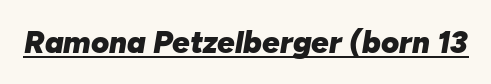
Q: Is the text bold? A: Yes.
Q: Is the text italic (slanted)? A: Yes, it leans right by about 10 degrees.
Q: Is the text underlined? A: Yes.
Q: Is the spacing between letters normal or unusually wide? A: Normal.
Q: Width (condensed, normal, or wide)? A: Normal.
Q: Stroke contrast? A: Low.
Q: x-height? A: Medium.
Q: Monospaced? A: No.
